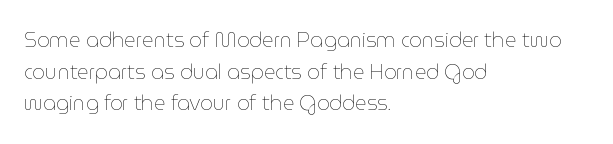
{"italic": "no", "bold": "no", "underline": "no", "align": "left", "line_spacing": "normal", "line_spacing_ratio": 1.58, "letter_spacing": "normal", "letter_spacing_em": 0.0, "glyph_px": 20}
